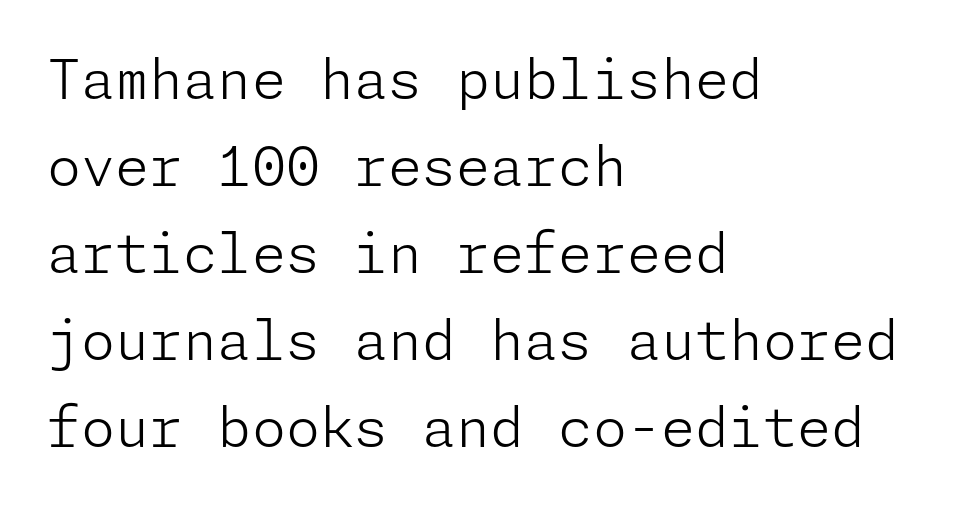
{"serif": "no", "italic": "no", "bold": "no", "weight": "light", "width": "normal", "stroke_contrast": "low", "x_height": "medium", "underline": "no", "align": "left", "line_spacing": "normal", "line_spacing_ratio": 1.58, "letter_spacing": "normal", "letter_spacing_em": 0.0, "glyph_px": 55}
